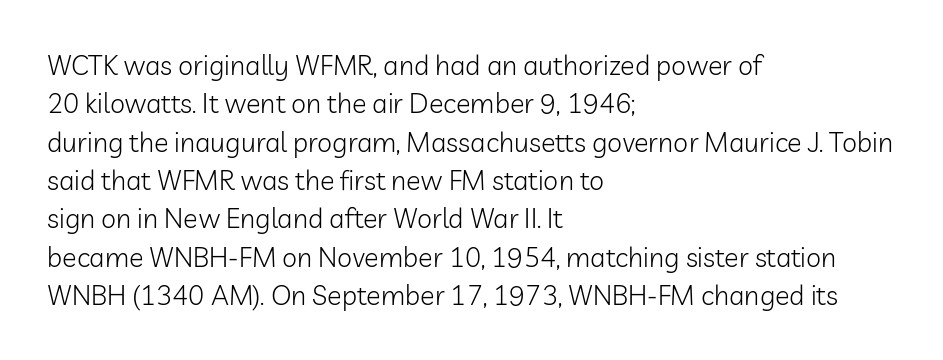
Q: Is the text bold? A: No.
Q: Is the text italic (slanted)? A: No, it is upright.
Q: Is the text underlined? A: No.
Q: How is the paragraph aligned? A: Left-aligned.
Q: Is the spacing between letters normal or unusually wide? A: Normal.
Q: Is the spacing between lines tight, normal or loose? A: Normal.
